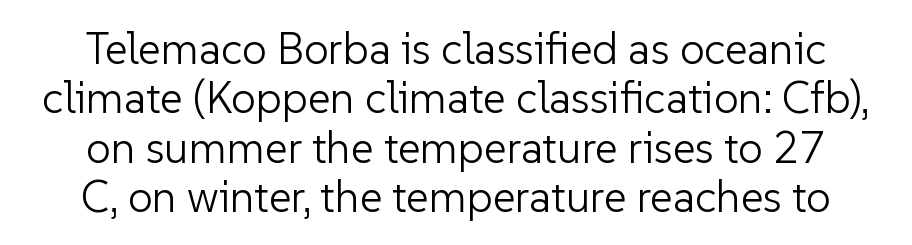
{"serif": "no", "italic": "no", "bold": "no", "weight": "light", "width": "normal", "stroke_contrast": "low", "x_height": "medium", "monospaced": "no", "underline": "no", "align": "center", "line_spacing": "tight", "line_spacing_ratio": 1.12, "letter_spacing": "normal", "letter_spacing_em": 0.0, "glyph_px": 44}
